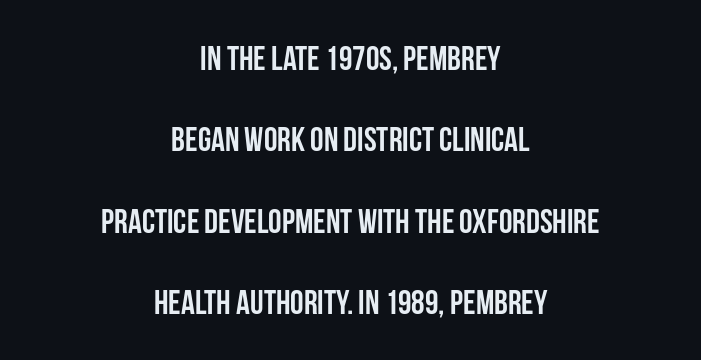
Q: Is the text bold? A: Yes.
Q: Is the text italic (slanted)? A: No, it is upright.
Q: Is the typeface a serif or a sans-serif typeface? A: Sans-serif.
Q: Is the text underlined? A: No.
Q: How is the paragraph aligned? A: Centered.
Q: Is the spacing between letters normal or unusually wide? A: Normal.
Q: Is the spacing between lines tight, normal or loose? A: Loose.
Q: Width (condensed, normal, or wide)? A: Condensed.
Q: Stroke contrast? A: Low.
Q: x-height? A: Large.
Q: Monospaced? A: No.
